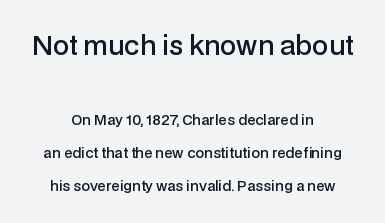
Q: Is the text bold? A: Semi-bold.
Q: Is the text italic (slanted)? A: No, it is upright.
Q: Is the text underlined? A: No.
Q: How is the paragraph aligned? A: Centered.
Q: Is the spacing between letters normal or unusually wide? A: Normal.
Q: Is the spacing between lines tight, normal or loose? A: Loose.
Q: Which block of text is set in a larger size, the first (top) or the second (bottom)? A: The first (top) one.
